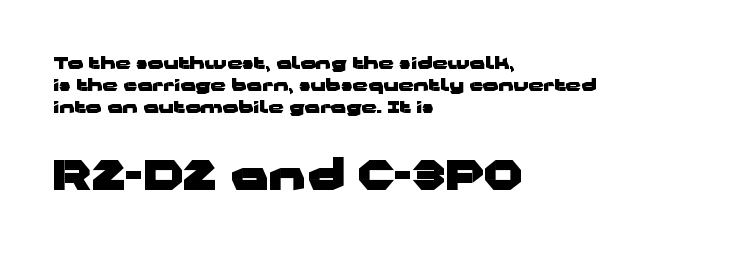
Nothing unusual about the tracking: characters are spaced as the font intends. Type style note: lacks serifs. Weight: bold. The face used here is proportionally spaced, like ordinary book or web type. One-word summary of the alignment: left.
